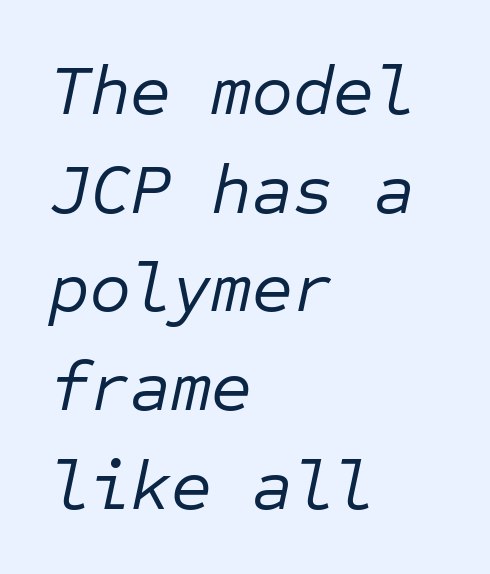
Q: Is the text bold? A: No.
Q: Is the text italic (slanted)? A: Yes, it leans right by about 12 degrees.
Q: Is the text underlined? A: No.
Q: How is the paragraph aligned? A: Left-aligned.
Q: Is the spacing between letters normal or unusually wide? A: Normal.
Q: Is the spacing between lines tight, normal or loose? A: Normal.
Q: Width (condensed, normal, or wide)? A: Normal.
Q: Stroke contrast? A: Low.
Q: x-height? A: Medium.
Q: Monospaced? A: Yes.
